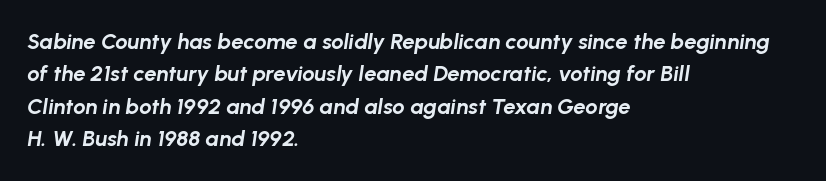
Nobody drew a line under any word here. The glyphs have the mass of a bold cut. Line spacing here is normal. The typography opts for an oblique posture over an upright one.
